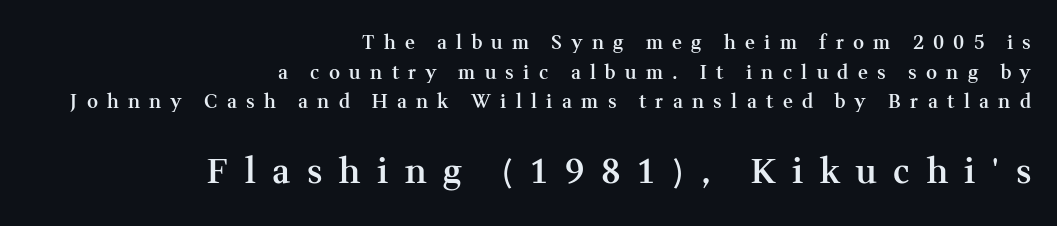
The image shows 34 px semibold serif type, upright; set right-aligned, normal line spacing (1.56x), unusually wide letter spacing (+0.49 em), not underlined; the second (bottom) block is 1.79x larger; medium stroke contrast and a medium x-height.
